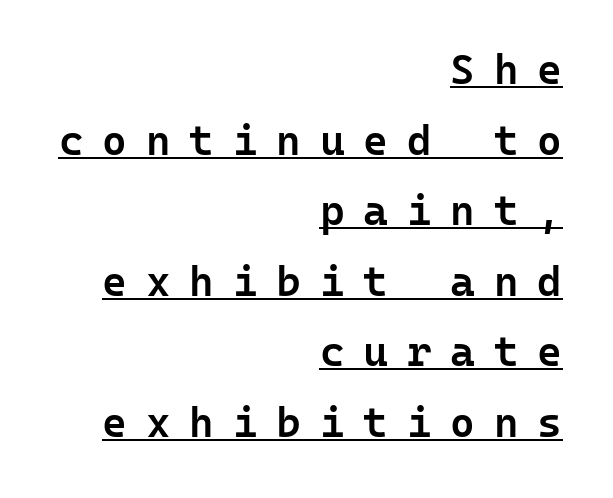
The image shows 42 px semibold sans-serif type, upright, monospaced; set right-aligned, normal line spacing (1.68x), unusually wide letter spacing (+0.45 em), underlined; low stroke contrast and a medium x-height.
